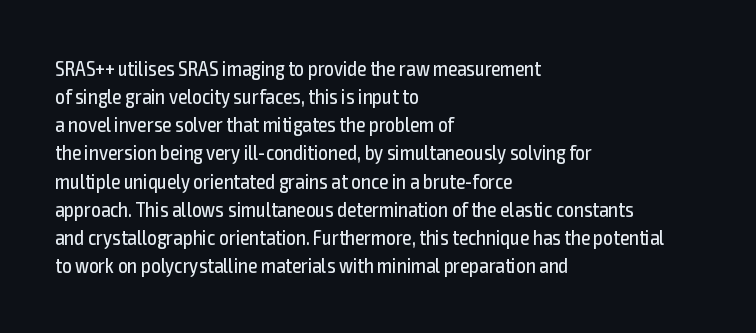
Q: Is the text bold? A: No.
Q: Is the text italic (slanted)? A: No, it is upright.
Q: Is the text underlined? A: No.
Q: How is the paragraph aligned? A: Left-aligned.
Q: Is the spacing between letters normal or unusually wide? A: Normal.
Q: Is the spacing between lines tight, normal or loose? A: Normal.
